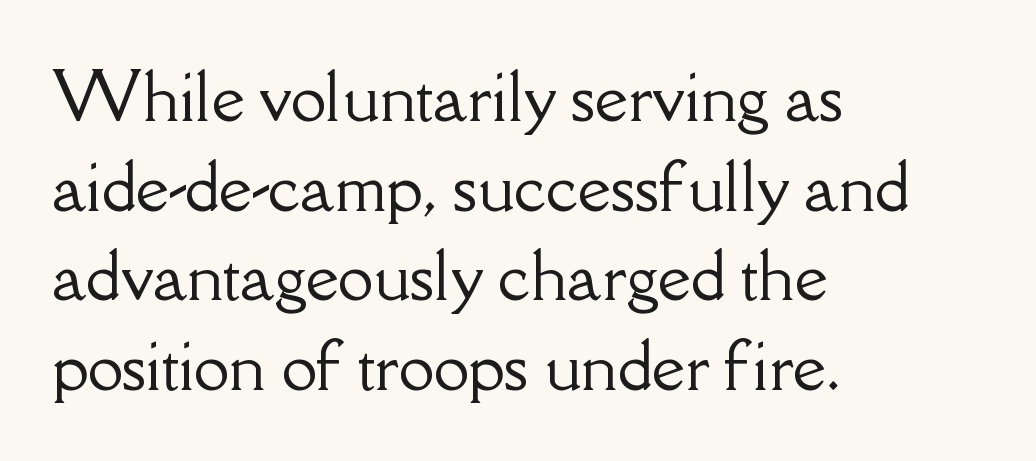
Proportional: the letters do not fall into vertical columns. Little horizontal feet cap the strokes, marking this as serif type. Nope, not italic — everything's standing straight. Casual observation: everything's shoved over to the left. Compared with typical paragraphs, the rows here are spaced about the same.
